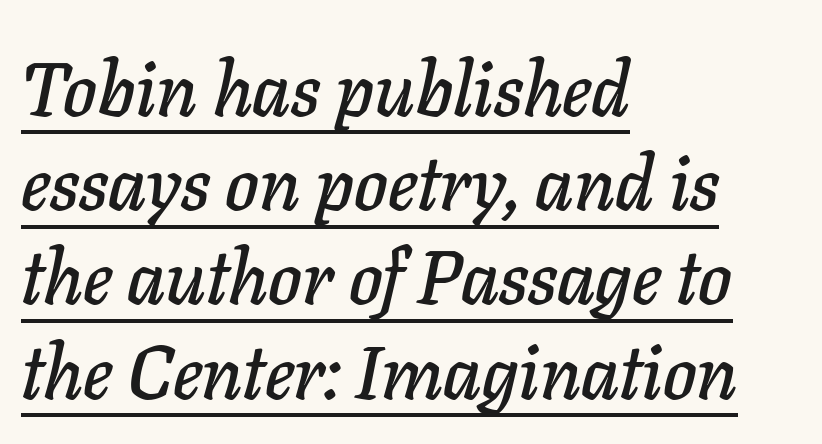
Q: Is the text italic (slanted)? A: Yes, it leans right by about 11 degrees.
Q: Is the text underlined? A: Yes.
Q: How is the paragraph aligned? A: Left-aligned.
Q: Is the spacing between letters normal or unusually wide? A: Normal.
Q: Width (condensed, normal, or wide)? A: Normal.
Q: Stroke contrast? A: Low.
Q: x-height? A: Medium.
Q: Monospaced? A: No.
